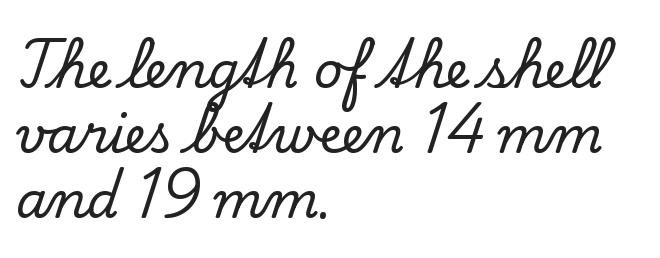
Q: Is the text italic (slanted)? A: Yes.
Q: Is the typeface a serif or a sans-serif typeface? A: Serif.
Q: Is the text underlined? A: No.
Q: How is the paragraph aligned? A: Left-aligned.
Q: Is the spacing between letters normal or unusually wide? A: Normal.
Q: Is the spacing between lines tight, normal or loose? A: Normal.
Q: Width (condensed, normal, or wide)? A: Normal.
Q: Stroke contrast? A: Low.
Q: x-height? A: Small.
Q: Monospaced? A: No.
